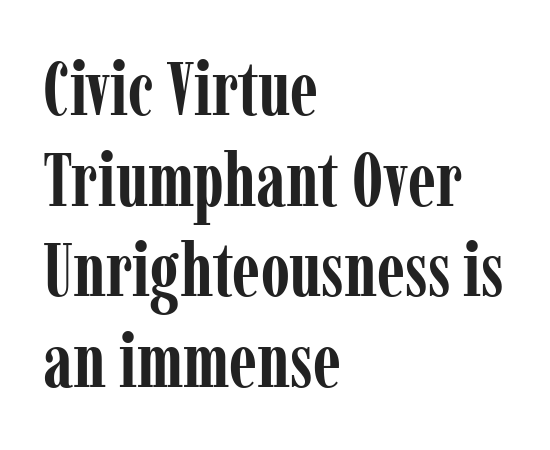
Students, note that the glyphs here touch the page at normal intervals. All the whitespace from short lines collects on the right. It's the straight-up-and-down kind of type. The glyphs are unaccompanied by any horizontal stroke below them. Typographically, this falls in the serif category.
